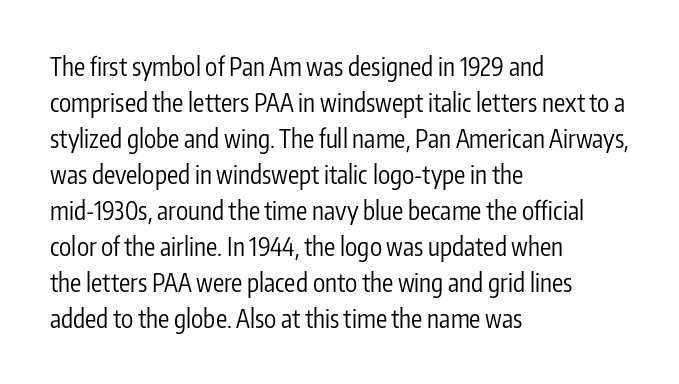
Q: Is the text bold? A: No.
Q: Is the text italic (slanted)? A: No, it is upright.
Q: Is the text underlined? A: No.
Q: How is the paragraph aligned? A: Left-aligned.
Q: Is the spacing between letters normal or unusually wide? A: Normal.
Q: Is the spacing between lines tight, normal or loose? A: Normal.
